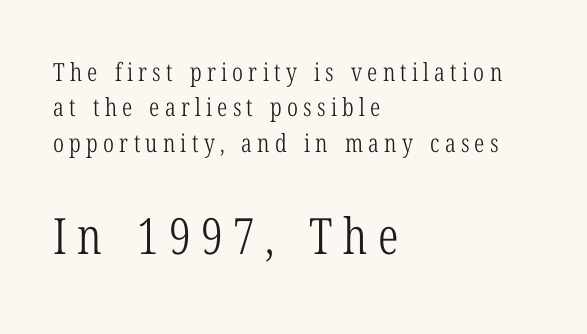
The image shows 50 px light, condensed serif type, upright; set left-aligned, normal line spacing (1.42x), unusually wide letter spacing (+0.21 em), not underlined; the second (bottom) block is 2.0x larger; low stroke contrast and a medium x-height.
